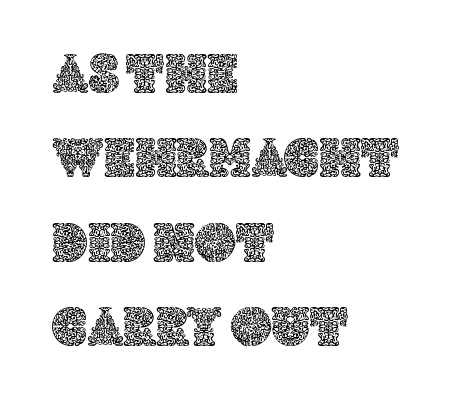
This rendering uses left alignment, leaving the right contour irregular. This rendering leaves character spacing at its baseline value. Spacing verdict: proportional, widths tailored to each character. Baseline-to-baseline distance is the conventional proportion of letter height.
